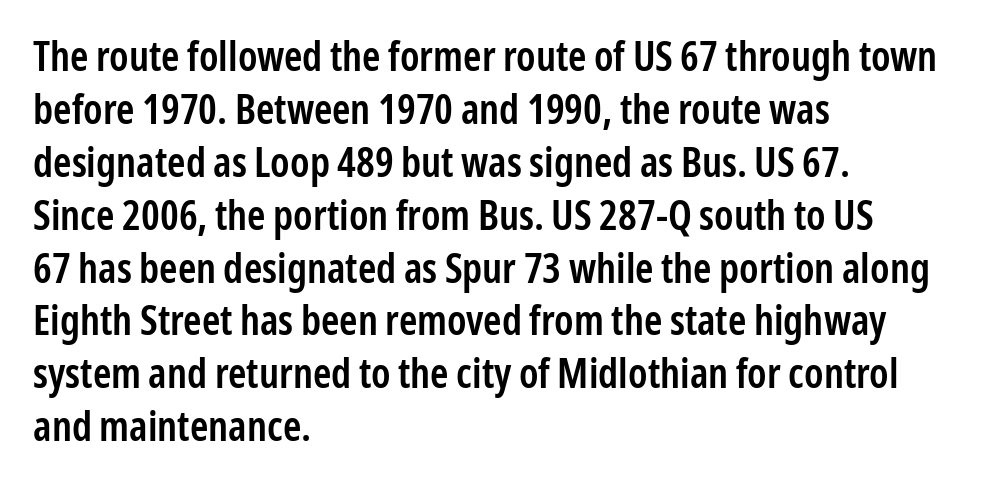
Q: Is the text bold? A: Semi-bold.
Q: Is the text italic (slanted)? A: No, it is upright.
Q: Is the typeface a serif or a sans-serif typeface? A: Sans-serif.
Q: Is the text underlined? A: No.
Q: How is the paragraph aligned? A: Left-aligned.
Q: Is the spacing between letters normal or unusually wide? A: Normal.
Q: Is the spacing between lines tight, normal or loose? A: Normal.
Q: Width (condensed, normal, or wide)? A: Condensed.
Q: Stroke contrast? A: Low.
Q: x-height? A: Medium.
Q: Monospaced? A: No.
